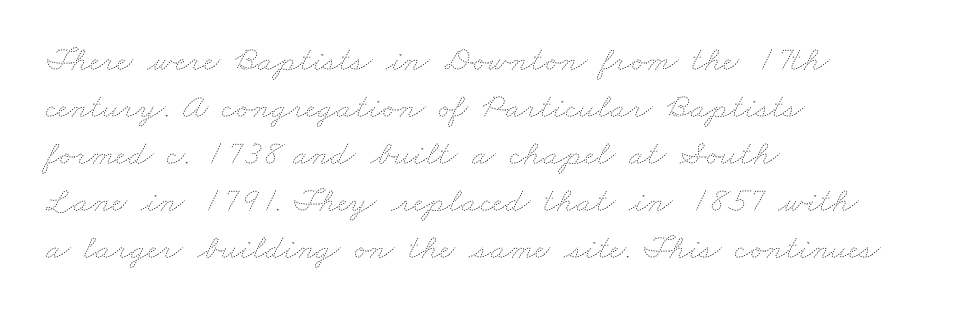
The image shows 35 px thin, wide type; set left-aligned, normal line spacing (1.34x), normal letter spacing, not underlined; low stroke contrast and a small x-height.
